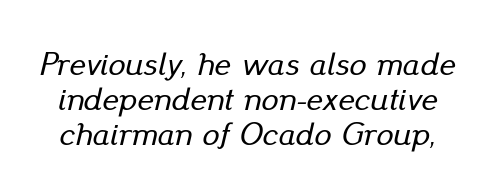
Q: Is the text italic (slanted)? A: Yes, it leans right by about 13 degrees.
Q: Is the text underlined? A: No.
Q: Is the spacing between letters normal or unusually wide? A: Normal.
Q: Is the spacing between lines tight, normal or loose? A: Tight.
Q: Width (condensed, normal, or wide)? A: Normal.
Q: Stroke contrast? A: Low.
Q: x-height? A: Small.
Q: Monospaced? A: No.
